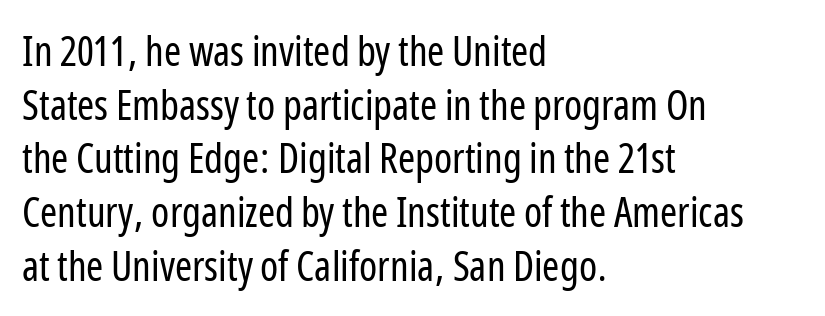
{"serif": "no", "italic": "no", "bold": "no", "weight": "regular", "width": "condensed", "stroke_contrast": "low", "x_height": "medium", "monospaced": "no", "underline": "no", "align": "left", "line_spacing": "normal", "line_spacing_ratio": 1.31, "letter_spacing": "normal", "letter_spacing_em": 0.0, "glyph_px": 41}
